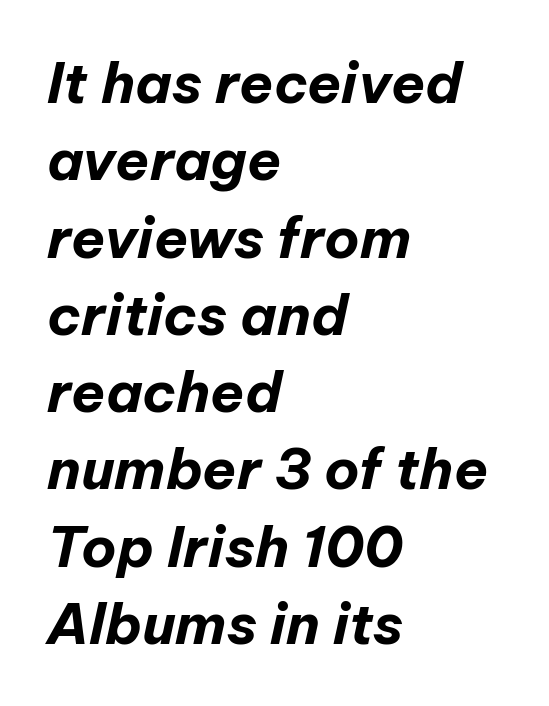
The type is set solid horizontally, with unmodified tracking. The paragraph shown leans on its left margin. Think of a printed novel: that variable character pitch is what you see here. In terms of posture, this sample is oblique.
